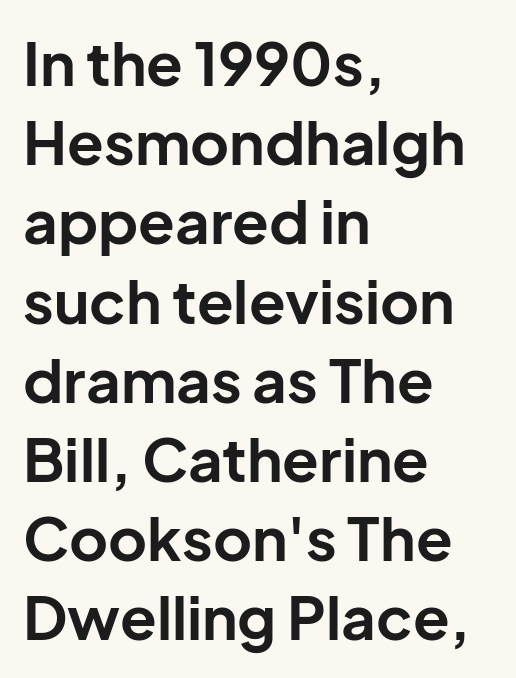
Q: Is the text bold? A: Yes.
Q: Is the text italic (slanted)? A: No, it is upright.
Q: Is the typeface a serif or a sans-serif typeface? A: Sans-serif.
Q: Is the text underlined? A: No.
Q: How is the paragraph aligned? A: Left-aligned.
Q: Is the spacing between letters normal or unusually wide? A: Normal.
Q: Is the spacing between lines tight, normal or loose? A: Normal.
Q: Width (condensed, normal, or wide)? A: Normal.
Q: Stroke contrast? A: Low.
Q: x-height? A: Medium.
Q: Monospaced? A: No.
